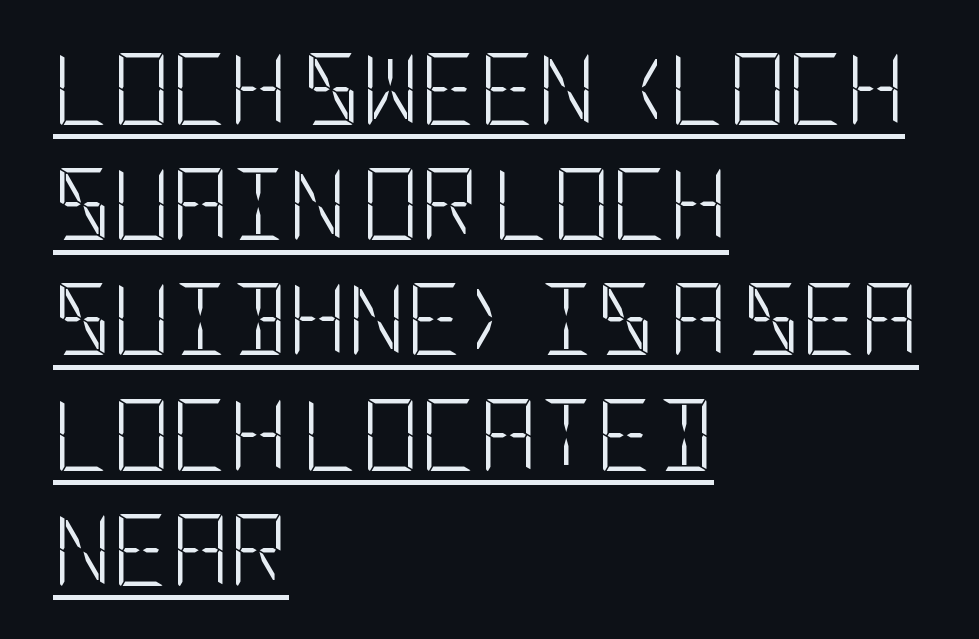
The image shows 72 px light, condensed sans-serif type, upright; set left-aligned, normal line spacing (1.6x), normal letter spacing, underlined; low stroke contrast and a large x-height.
